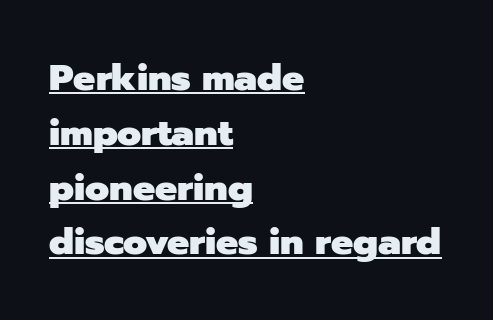
The typesetter has applied underlining to the passage shown. Character widths vary here, with narrow letters taking less room than wide ones. The type is set solid horizontally, with unmodified tracking. If you drew a line through each stem, it would be perfectly vertical. Unlike a traditional serif, this face leaves its strokes unadorned. A student would call this left alignment; a typographer would say flush left, rag right.
